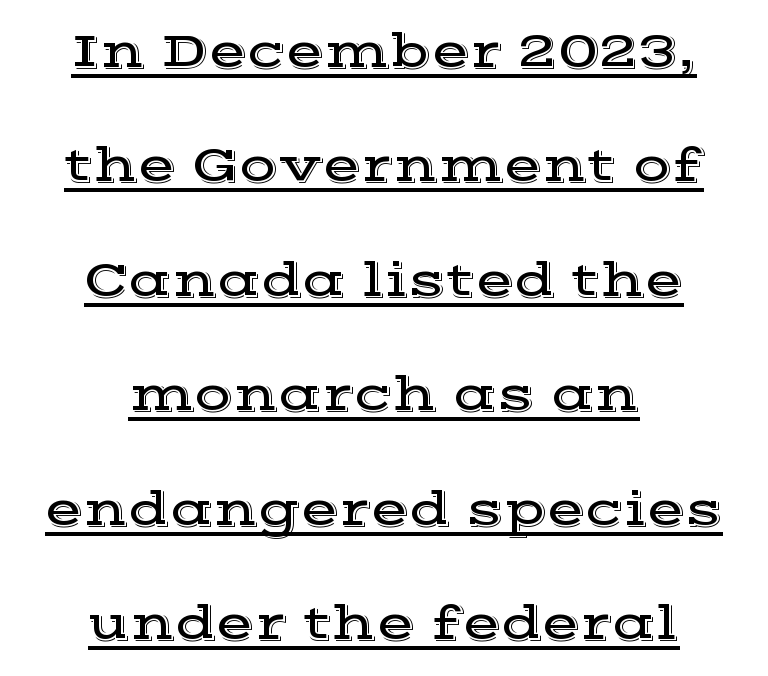
The image shows 50 px wide serif type, upright; set centered, loose line spacing (2.29x), normal letter spacing, underlined; a medium x-height.
